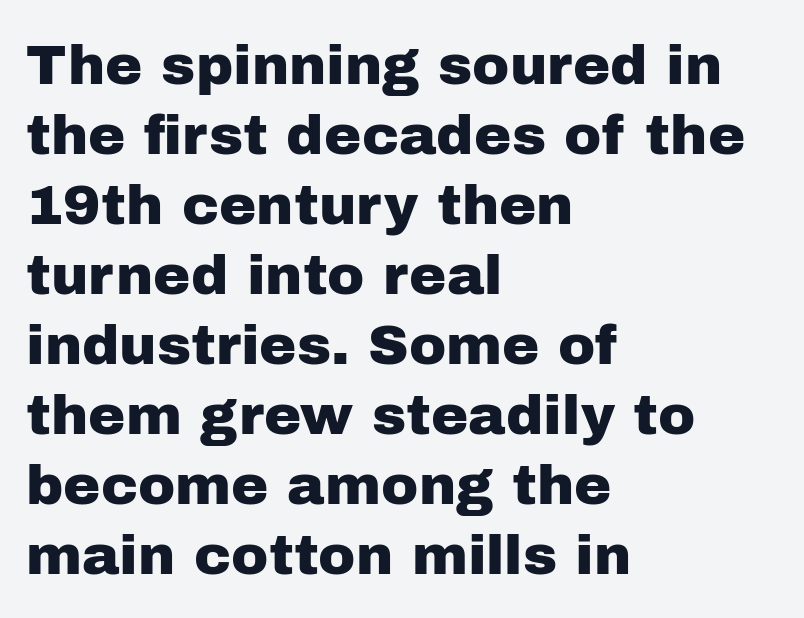
Q: Is the text italic (slanted)? A: No, it is upright.
Q: Is the typeface a serif or a sans-serif typeface? A: Sans-serif.
Q: Is the text underlined? A: No.
Q: How is the paragraph aligned? A: Left-aligned.
Q: Is the spacing between letters normal or unusually wide? A: Normal.
Q: Is the spacing between lines tight, normal or loose? A: Normal.
Q: Width (condensed, normal, or wide)? A: Normal.
Q: Stroke contrast? A: Low.
Q: x-height? A: Medium.
Q: Monospaced? A: No.
